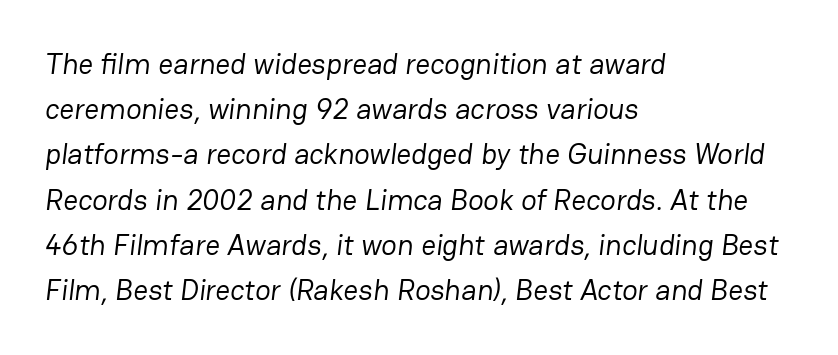
The image shows 29 px regular-weight sans-serif type; set left-aligned, normal line spacing (1.56x), normal letter spacing, not underlined; low stroke contrast and a medium x-height.
